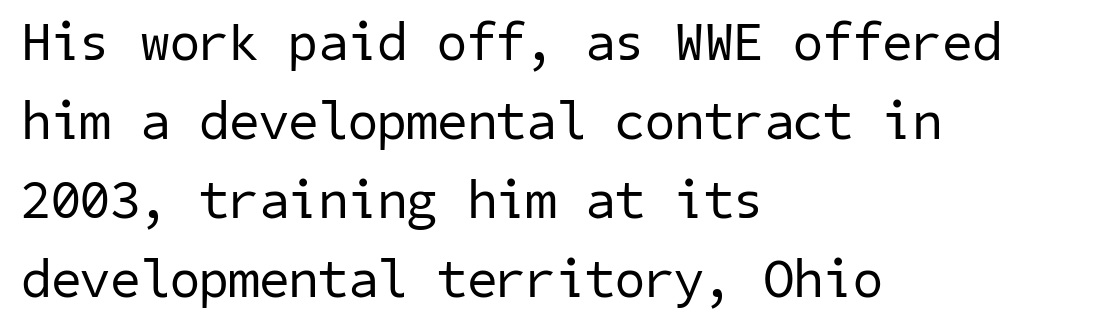
Q: Is the text bold? A: No.
Q: Is the typeface a serif or a sans-serif typeface? A: Sans-serif.
Q: Is the text underlined? A: No.
Q: How is the paragraph aligned? A: Left-aligned.
Q: Is the spacing between letters normal or unusually wide? A: Normal.
Q: Is the spacing between lines tight, normal or loose? A: Normal.
Q: Width (condensed, normal, or wide)? A: Normal.
Q: Stroke contrast? A: Low.
Q: x-height? A: Medium.
